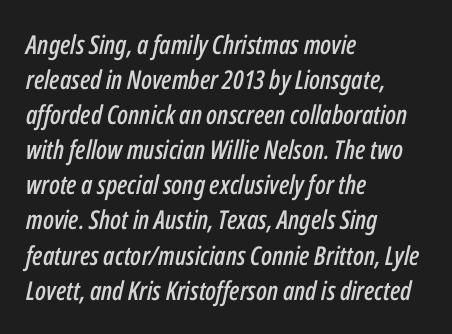
Q: Is the text italic (slanted)? A: Yes, it leans right by about 12 degrees.
Q: Is the text underlined? A: No.
Q: How is the paragraph aligned? A: Left-aligned.
Q: Is the spacing between letters normal or unusually wide? A: Normal.
Q: Is the spacing between lines tight, normal or loose? A: Normal.
